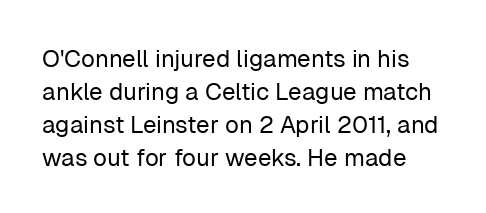
{"italic": "no", "bold": "no", "underline": "no", "line_spacing": "normal", "line_spacing_ratio": 1.38, "letter_spacing": "normal", "letter_spacing_em": 0.0, "glyph_px": 24}
